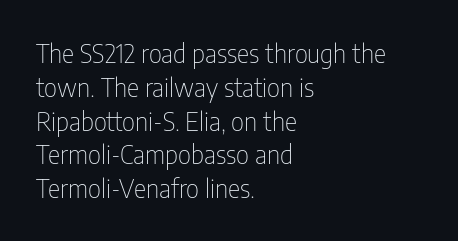
{"italic": "no", "bold": "no", "underline": "no", "align": "left", "line_spacing": "normal", "line_spacing_ratio": 1.3, "letter_spacing": "normal", "letter_spacing_em": 0.0, "glyph_px": 26}
